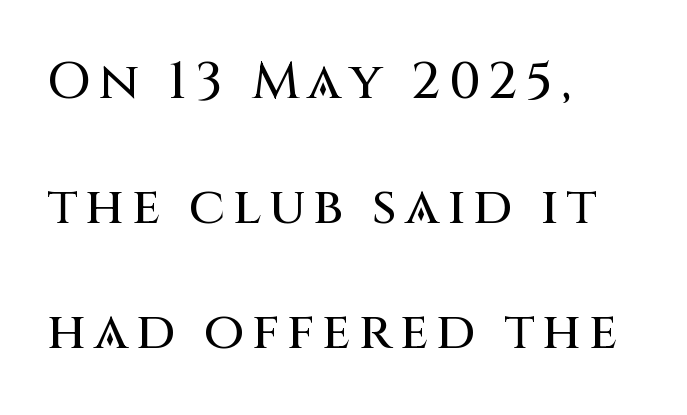
The image shows 52 px sans-serif type, upright; set left-aligned, loose line spacing (2.4x), not underlined; medium stroke contrast and a large x-height.
